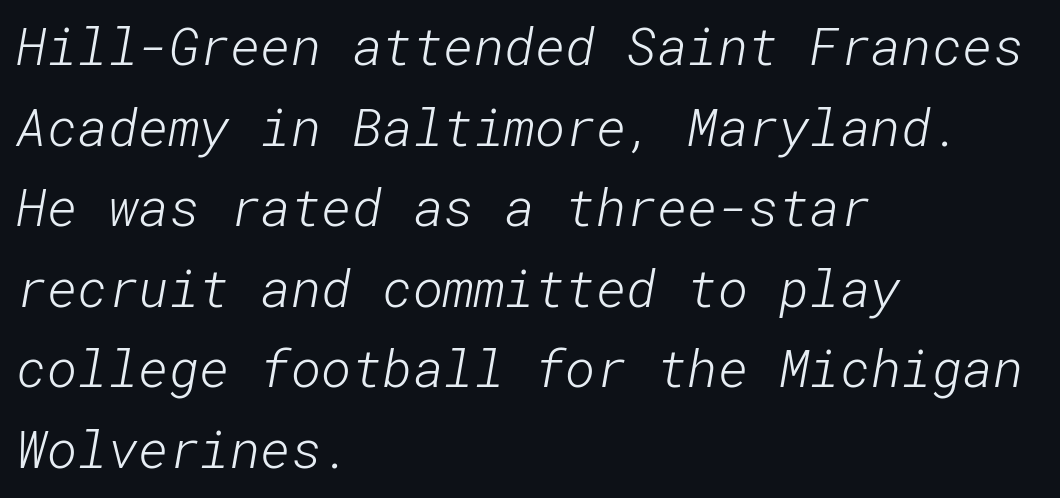
The image shows 52 px light sans-serif type; set left-aligned, normal line spacing (1.55x), normal letter spacing, not underlined; low stroke contrast and a medium x-height.
